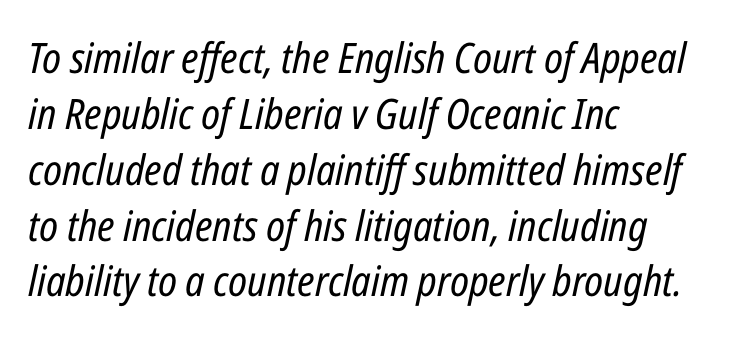
The rendering uses natural spacing where letterforms have individual widths. The line texture is even and compact thanks to regular tracking. Quick note: interline space is typical. Stems and bowls with no extra thickness — not bold. Line beginnings align vertically; line endings do not.
